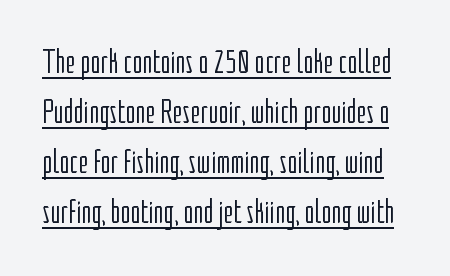
Character widths vary here, with narrow letters taking less room than wide ones. The letters sit at their default tracking, neither squeezed nor spread. The font sits on the lighter half of the weight spectrum, regular included. Is there much room between lines? A standard amount, neither cramped nor airy. This is sans-serif lettering, the kind often seen on screens and signage. The specimen reads as upright at a glance.
